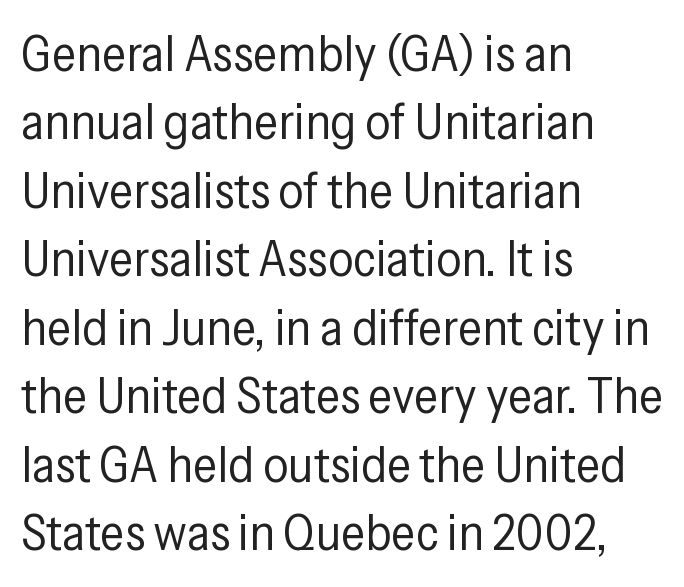
{"serif": "no", "italic": "no", "bold": "no", "weight": "regular", "width": "condensed", "stroke_contrast": "low", "x_height": "medium", "monospaced": "no", "underline": "no", "align": "left", "line_spacing": "normal", "line_spacing_ratio": 1.37, "letter_spacing": "normal", "letter_spacing_em": 0.0, "glyph_px": 50}
